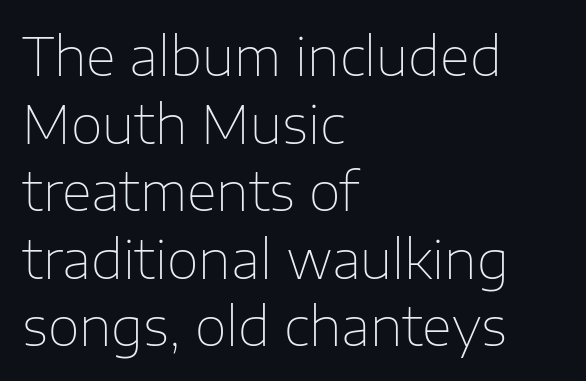
{"serif": "no", "italic": "no", "bold": "no", "weight": "thin", "width": "normal", "stroke_contrast": "low", "x_height": "medium", "monospaced": "no", "underline": "no", "align": "left", "line_spacing": "normal", "line_spacing_ratio": 1.3, "letter_spacing": "normal", "letter_spacing_em": 0.0, "glyph_px": 52}
